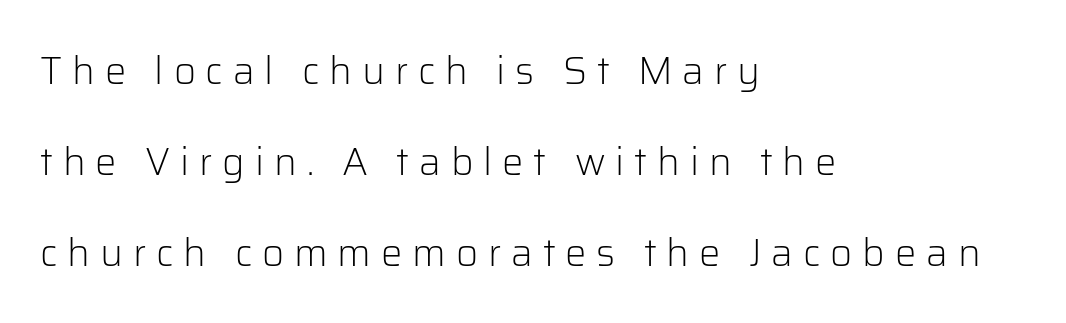
Q: Is the text bold? A: No.
Q: Is the text italic (slanted)? A: No, it is upright.
Q: Is the typeface a serif or a sans-serif typeface? A: Sans-serif.
Q: Is the text underlined? A: No.
Q: How is the paragraph aligned? A: Left-aligned.
Q: Is the spacing between letters normal or unusually wide? A: Unusually wide.
Q: Is the spacing between lines tight, normal or loose? A: Loose.
Q: Width (condensed, normal, or wide)? A: Normal.
Q: Stroke contrast? A: Low.
Q: x-height? A: Medium.
Q: Monospaced? A: No.
